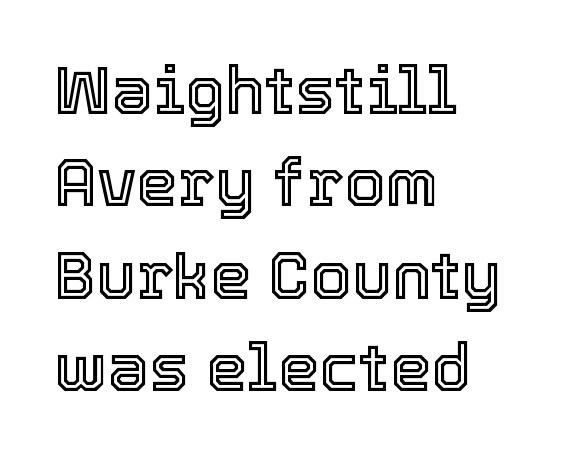
This sample has the flowing, uneven cadence of proportional lettering. Words appear dense and cohesive because spacing is normal. This is the regular roman posture of the typeface. The paragraph shown leans on its left margin.
